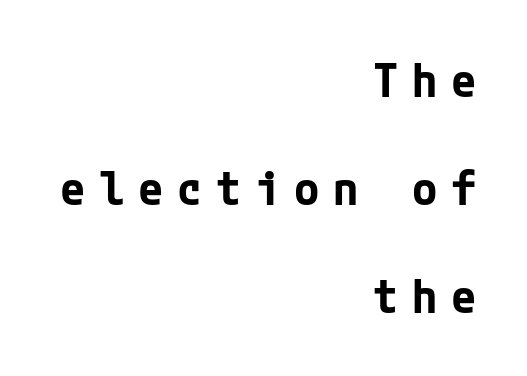
Q: Is the text bold? A: Yes.
Q: Is the text italic (slanted)? A: No, it is upright.
Q: Is the typeface a serif or a sans-serif typeface? A: Sans-serif.
Q: Is the text underlined? A: No.
Q: How is the paragraph aligned? A: Right-aligned.
Q: Is the spacing between letters normal or unusually wide? A: Unusually wide.
Q: Is the spacing between lines tight, normal or loose? A: Loose.
Q: Width (condensed, normal, or wide)? A: Normal.
Q: Stroke contrast? A: Low.
Q: x-height? A: Medium.
